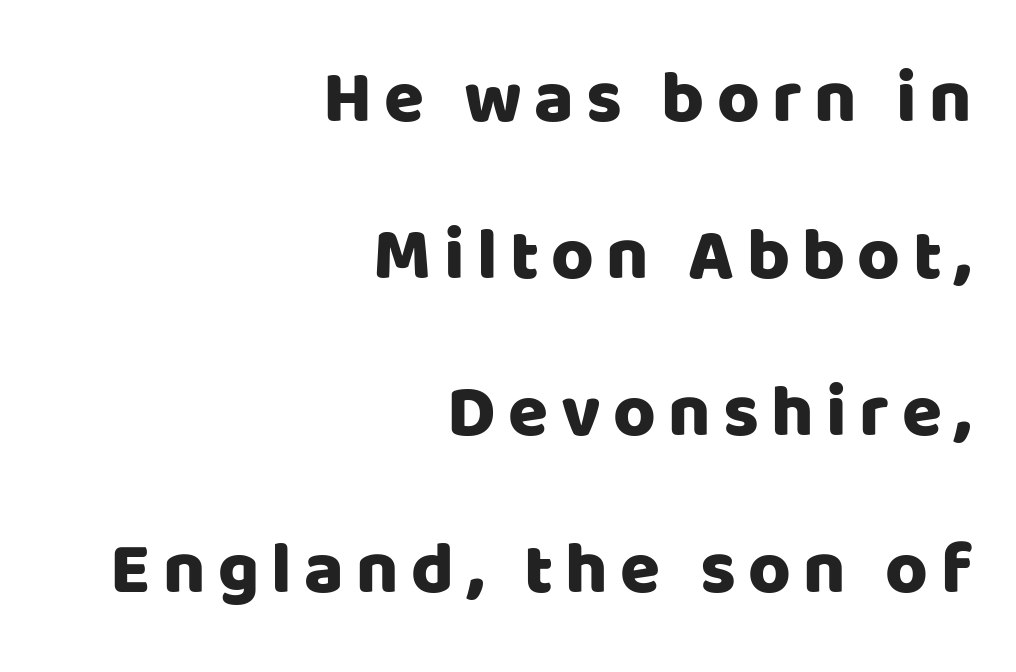
The image shows 73 px sans-serif type, upright; set right-aligned, loose line spacing (2.15x), not underlined; low stroke contrast and a large x-height.
